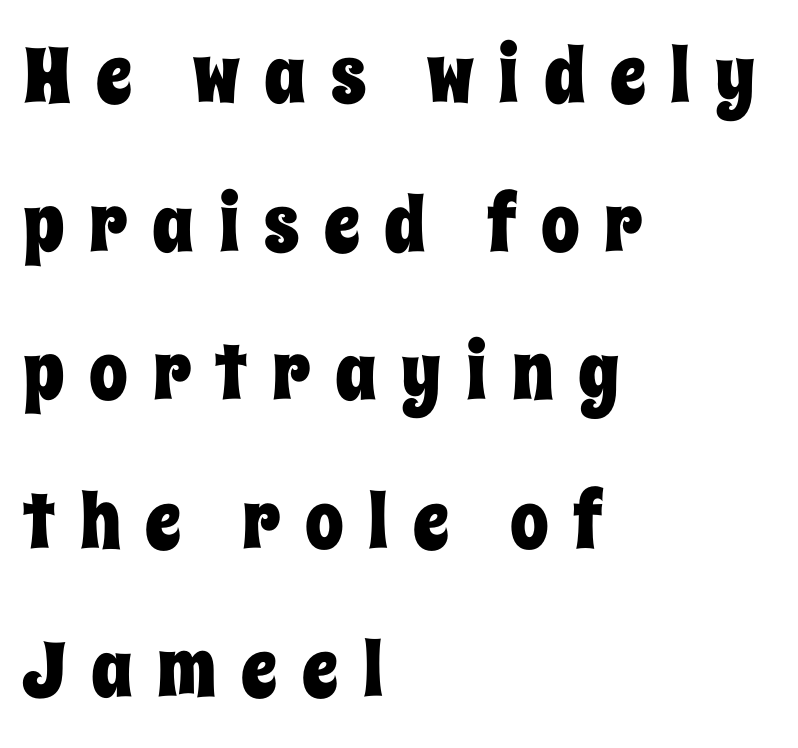
Horizontal alignment here is leftward, the default for most running prose. Designer's note — italics off, roman on. This sample has the flowing, uneven cadence of proportional lettering. A typesetter would call this leading open, well beyond the default.
